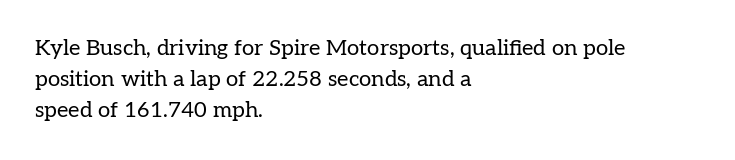
{"italic": "no", "bold": "no", "underline": "no", "align": "left", "line_spacing": "normal", "line_spacing_ratio": 1.41, "letter_spacing": "normal", "letter_spacing_em": 0.0, "glyph_px": 22}
